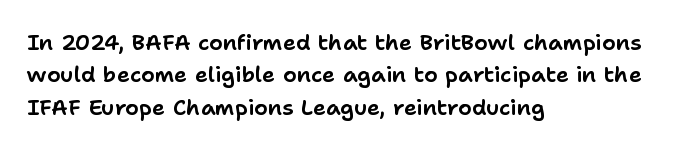
Q: Is the text italic (slanted)? A: No, it is upright.
Q: Is the text underlined? A: No.
Q: How is the paragraph aligned? A: Left-aligned.
Q: Is the spacing between letters normal or unusually wide? A: Normal.
Q: Is the spacing between lines tight, normal or loose? A: Normal.
